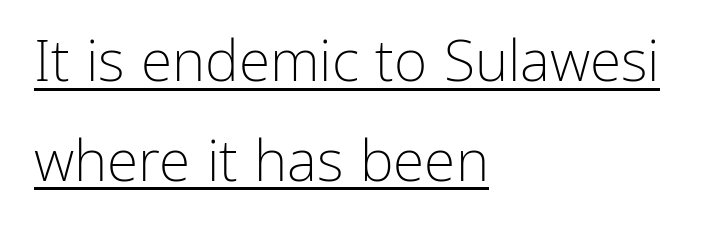
The image shows 57 px light sans-serif type, upright; set left-aligned, line spacing 1.75x, normal letter spacing, underlined; low stroke contrast and a medium x-height.
